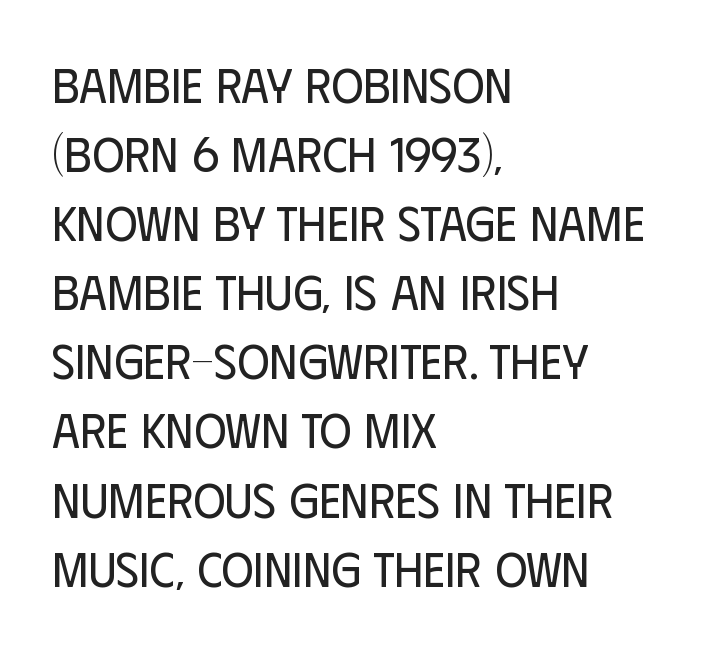
Whoever set this chose a conventional vertical rhythm. Is the block centered? No — it sits flush against the left margin. This sample has the flowing, uneven cadence of proportional lettering. Typographically, this falls in the sans-serif category.
